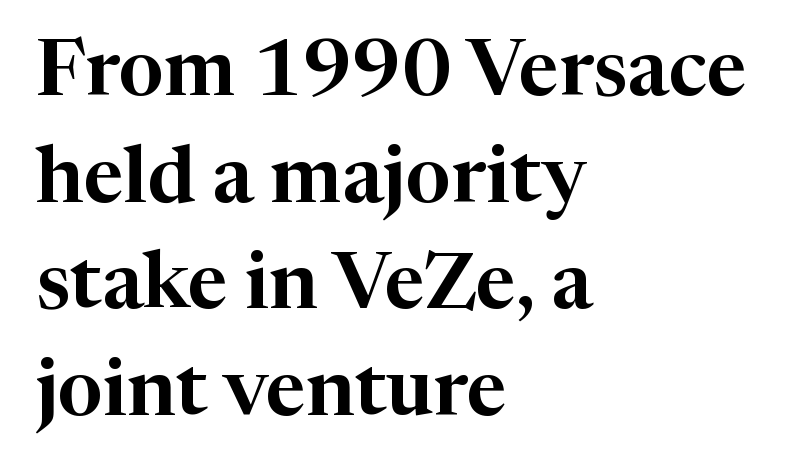
{"serif": "yes", "italic": "no", "width": "normal", "stroke_contrast": "high", "x_height": "medium", "monospaced": "no", "underline": "no", "align": "left", "line_spacing": "normal", "line_spacing_ratio": 1.35, "letter_spacing": "normal", "letter_spacing_em": 0.0, "glyph_px": 79}
